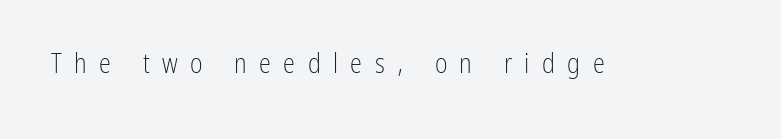
Q: Is the text bold? A: No.
Q: Is the text italic (slanted)? A: No, it is upright.
Q: Is the text underlined? A: No.
Q: Is the spacing between letters normal or unusually wide? A: Unusually wide.
